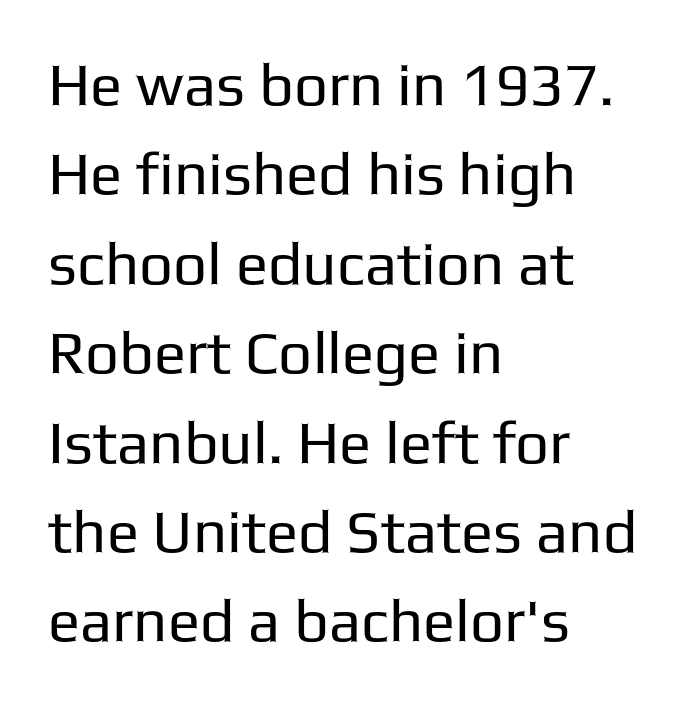
Q: Is the text bold? A: No.
Q: Is the text italic (slanted)? A: No, it is upright.
Q: Is the typeface a serif or a sans-serif typeface? A: Sans-serif.
Q: Is the text underlined? A: No.
Q: How is the paragraph aligned? A: Left-aligned.
Q: Is the spacing between letters normal or unusually wide? A: Normal.
Q: Is the spacing between lines tight, normal or loose? A: Normal.
Q: Width (condensed, normal, or wide)? A: Normal.
Q: Stroke contrast? A: Low.
Q: x-height? A: Medium.
Q: Monospaced? A: No.
